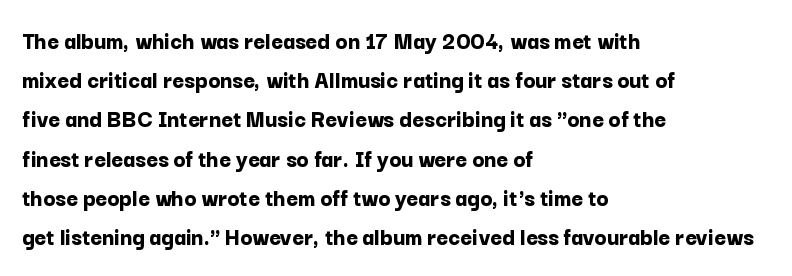
Q: Is the text bold? A: Yes.
Q: Is the text italic (slanted)? A: No, it is upright.
Q: Is the text underlined? A: No.
Q: How is the paragraph aligned? A: Left-aligned.
Q: Is the spacing between letters normal or unusually wide? A: Normal.
Q: Is the spacing between lines tight, normal or loose? A: Normal.
